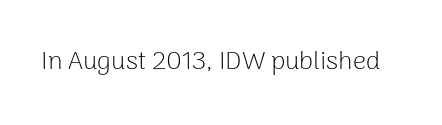
Q: Is the text bold? A: No.
Q: Is the text italic (slanted)? A: No, it is upright.
Q: Is the text underlined? A: No.
Q: Is the spacing between letters normal or unusually wide? A: Normal.
